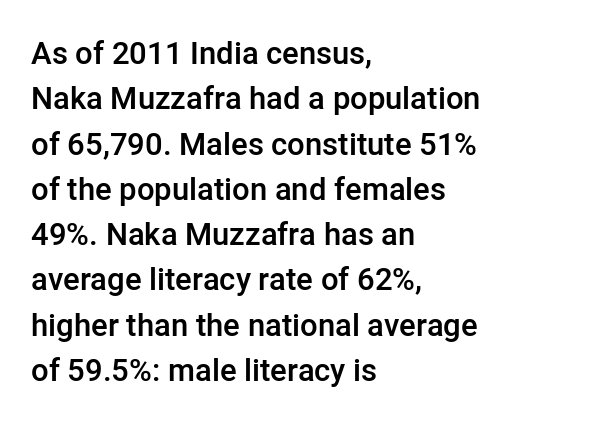
Q: Is the text bold? A: Semi-bold.
Q: Is the text italic (slanted)? A: No, it is upright.
Q: Is the typeface a serif or a sans-serif typeface? A: Sans-serif.
Q: Is the text underlined? A: No.
Q: How is the paragraph aligned? A: Left-aligned.
Q: Is the spacing between letters normal or unusually wide? A: Normal.
Q: Is the spacing between lines tight, normal or loose? A: Normal.
Q: Width (condensed, normal, or wide)? A: Normal.
Q: Stroke contrast? A: Low.
Q: x-height? A: Medium.
Q: Monospaced? A: No.
